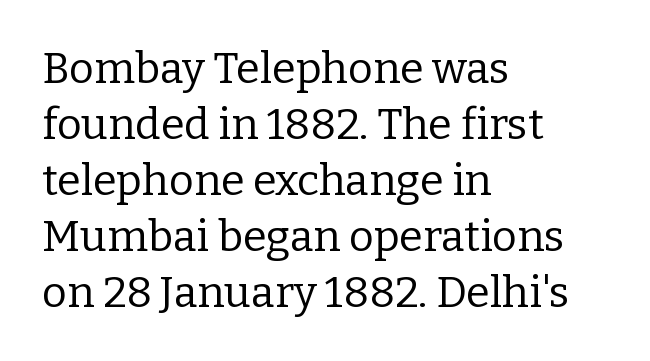
The rendering uses a moderate line-height, typical for paragraphs. Posture: upright roman. Heft: none added — not bold. Type without underlining.
